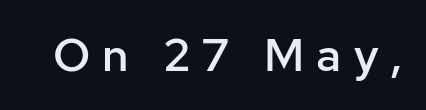
The letterforms stand isolated, each surrounded by extra space. Check under the words: just untouched page. A somewhat darkened texture: the type is semibold rather than bold. These lines are rendered in a variable-pitch font.
